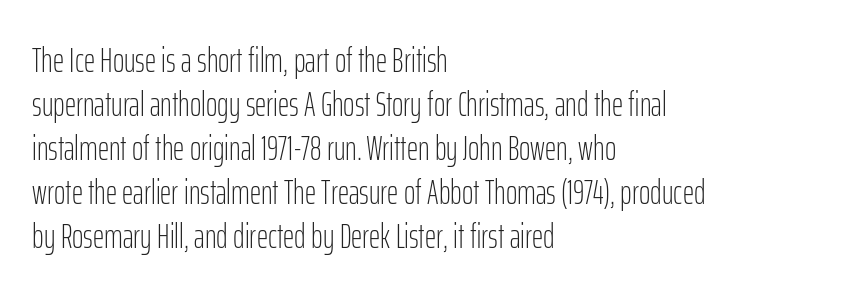
{"serif": "no", "italic": "no", "bold": "no", "weight": "light", "width": "condensed", "stroke_contrast": "low", "x_height": "medium", "monospaced": "no", "underline": "no", "align": "left", "line_spacing": "normal", "line_spacing_ratio": 1.26, "letter_spacing": "normal", "letter_spacing_em": 0.0, "glyph_px": 35}
